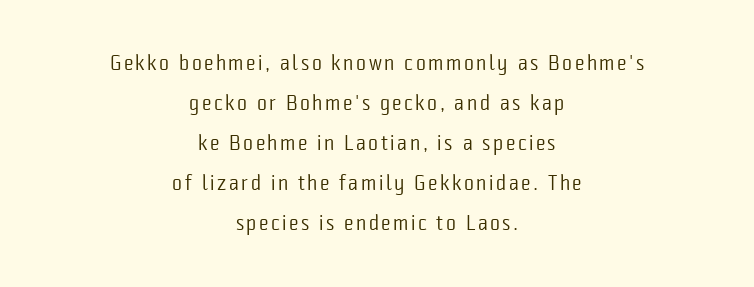
Q: Is the text bold? A: No.
Q: Is the text italic (slanted)? A: No, it is upright.
Q: Is the text underlined? A: No.
Q: How is the paragraph aligned? A: Centered.
Q: Is the spacing between lines tight, normal or loose? A: Loose.
